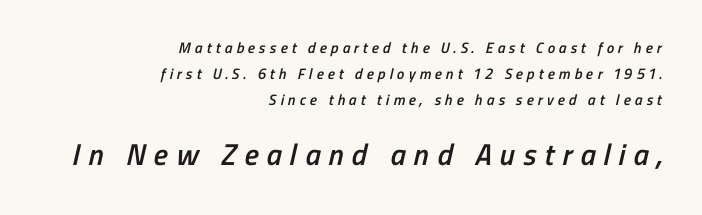
Small over large — that's the arrangement of the two blocks here. Observe the wide spacing: letters keep a clear distance from each other. Honestly, there is no underline to notice here at all. The typesetter chose a ragged-left arrangement here. These lines are composed in type without serifs.
